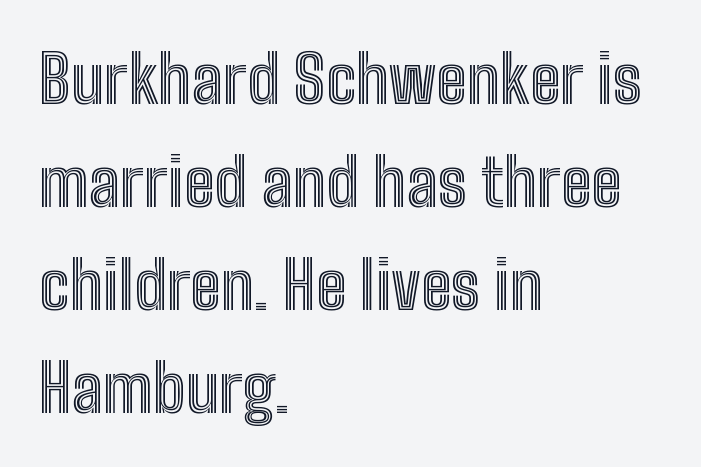
Q: Is the text italic (slanted)? A: No, it is upright.
Q: Is the text underlined? A: No.
Q: How is the paragraph aligned? A: Left-aligned.
Q: Is the spacing between letters normal or unusually wide? A: Normal.
Q: Is the spacing between lines tight, normal or loose? A: Normal.
Q: Width (condensed, normal, or wide)? A: Condensed.
Q: x-height? A: Medium.
Q: Monospaced? A: No.
